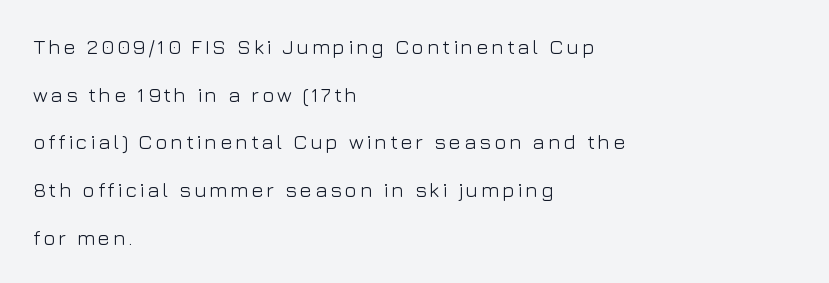
Q: Is the text bold? A: No.
Q: Is the text italic (slanted)? A: No, it is upright.
Q: Is the text underlined? A: No.
Q: How is the paragraph aligned? A: Left-aligned.
Q: Is the spacing between lines tight, normal or loose? A: Loose.
